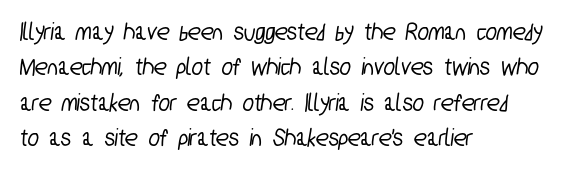
Q: Is the text underlined? A: No.
Q: How is the paragraph aligned? A: Left-aligned.
Q: Is the spacing between letters normal or unusually wide? A: Normal.
Q: Is the spacing between lines tight, normal or loose? A: Normal.
